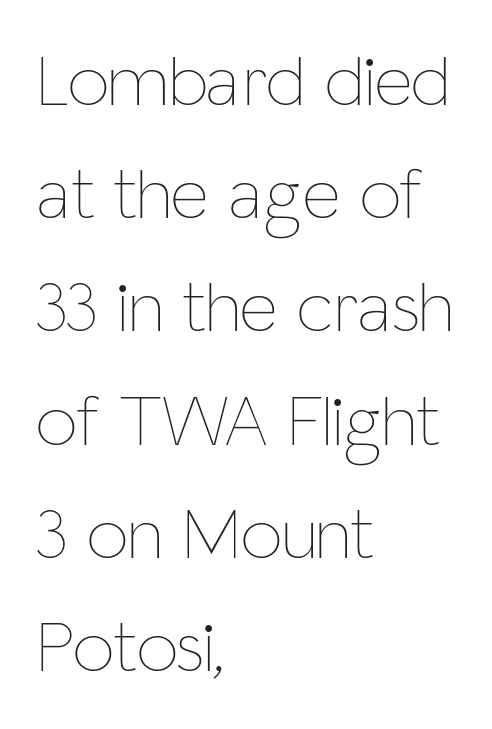
Q: Is the text bold? A: No.
Q: Is the text italic (slanted)? A: No, it is upright.
Q: Is the text underlined? A: No.
Q: How is the paragraph aligned? A: Left-aligned.
Q: Is the spacing between letters normal or unusually wide? A: Normal.
Q: Is the spacing between lines tight, normal or loose? A: Normal.
Q: Width (condensed, normal, or wide)? A: Condensed.
Q: Stroke contrast? A: Low.
Q: x-height? A: Medium.
Q: Monospaced? A: No.
